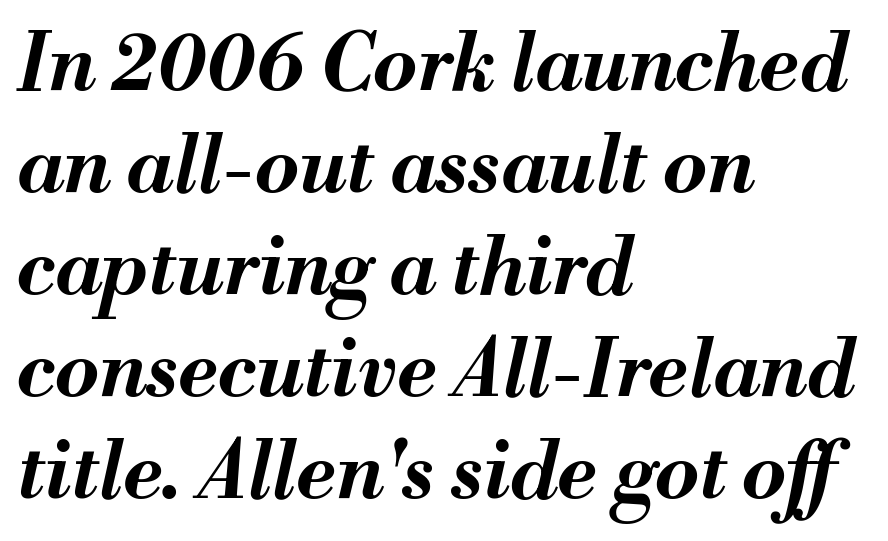
The paragraph has a hard left edge and a soft right edge. Designer's note — italics engaged. Vertical spacing — default. Typesetter's note: full bold, strokes at maximum text heaviness. Unmarked baselines from the first word to the last. The letterforms sit shoulder to shoulder at normal distance.
